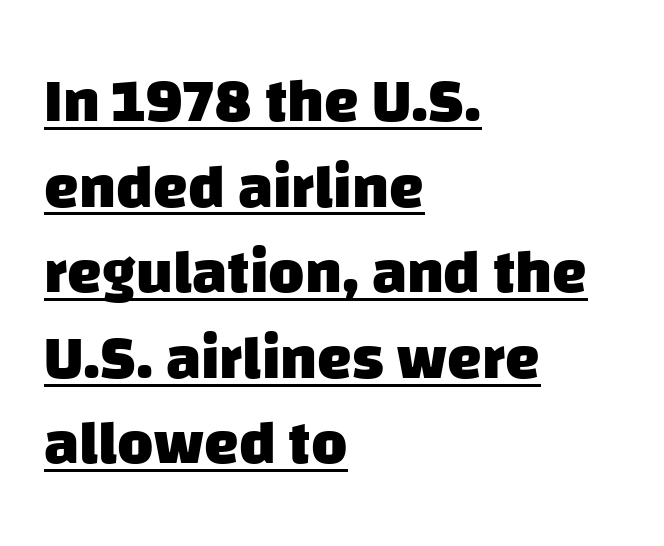
{"serif": "no", "bold": "yes", "weight": "heavy", "width": "normal", "stroke_contrast": "low", "x_height": "large", "monospaced": "no", "underline": "yes", "align": "left", "line_spacing": "normal", "line_spacing_ratio": 1.38, "letter_spacing": "normal", "letter_spacing_em": 0.0, "glyph_px": 62}
